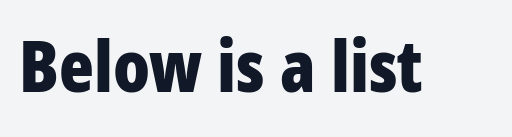
Students, this is bold: see how much ink each stroke carries. The horizontal fit of the characters is conventional and even. Do the characters align in a grid? No, the font is proportional. Observe the absence of serifs on each vertical stroke in this sample. Has an underline been added? It has not.
